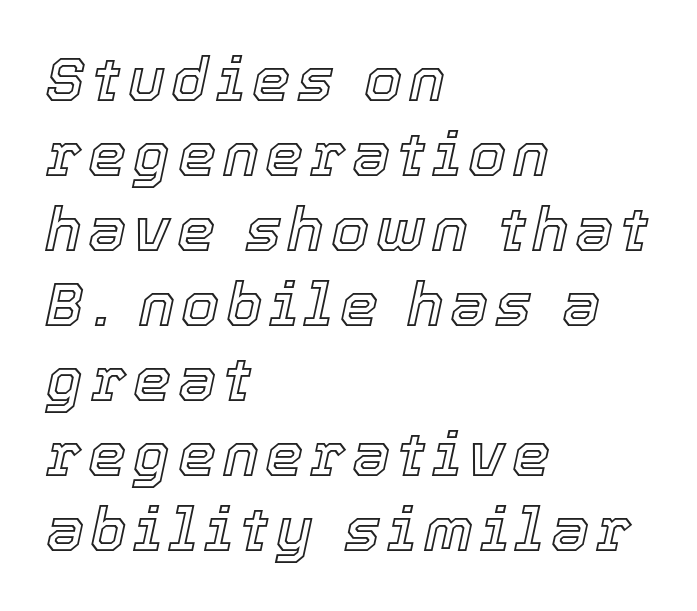
The image shows 61 px text type, italic (leaning right); set left-aligned, line spacing 1.23x, not underlined; a medium x-height.
